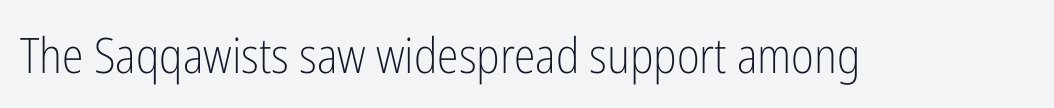
Q: Is the text bold? A: No.
Q: Is the text italic (slanted)? A: No, it is upright.
Q: Is the typeface a serif or a sans-serif typeface? A: Sans-serif.
Q: Is the text underlined? A: No.
Q: Is the spacing between letters normal or unusually wide? A: Normal.
Q: Width (condensed, normal, or wide)? A: Condensed.
Q: Stroke contrast? A: Low.
Q: x-height? A: Medium.
Q: Monospaced? A: No.
